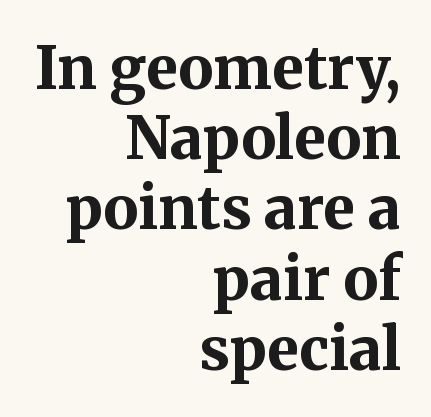
Q: Is the text bold? A: Yes.
Q: Is the text italic (slanted)? A: No, it is upright.
Q: Is the typeface a serif or a sans-serif typeface? A: Serif.
Q: Is the text underlined? A: No.
Q: How is the paragraph aligned? A: Right-aligned.
Q: Is the spacing between letters normal or unusually wide? A: Normal.
Q: Width (condensed, normal, or wide)? A: Normal.
Q: Stroke contrast? A: Medium.
Q: x-height? A: Medium.
Q: Monospaced? A: No.
